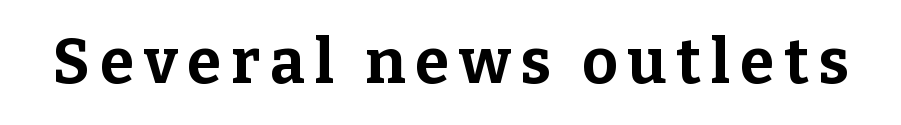
{"serif": "yes", "italic": "no", "bold": "yes", "weight": "bold", "width": "normal", "stroke_contrast": "low", "x_height": "medium", "monospaced": "no", "underline": "no", "glyph_px": 62}
